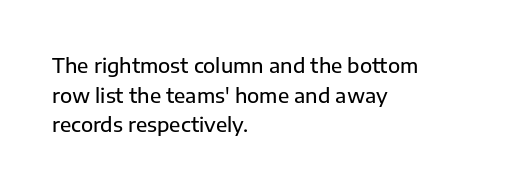
The image shows 20 px text type, upright; set left-aligned, normal line spacing (1.48x), normal letter spacing, not underlined.
